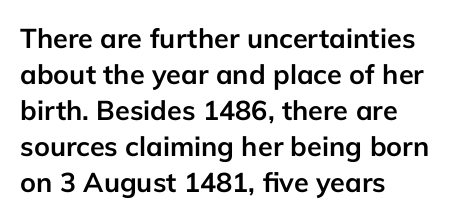
Q: Is the text bold? A: Yes.
Q: Is the text italic (slanted)? A: No, it is upright.
Q: Is the text underlined? A: No.
Q: How is the paragraph aligned? A: Left-aligned.
Q: Is the spacing between letters normal or unusually wide? A: Normal.
Q: Is the spacing between lines tight, normal or loose? A: Normal.
